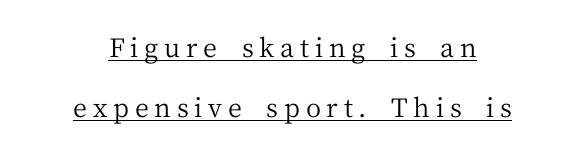
The specimen includes a rule beneath the text block's lines. Is the type heavy? It reads as light-to-regular instead. Each new line begins a long way beneath the previous one. Compared with a flush-left layout, this one balances lines on the center instead. Substantial extra tracking has been applied to these lines. Posture: straight, roman, zero tilt.
